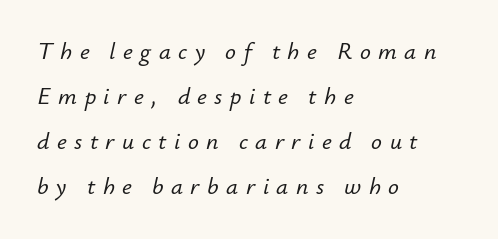
Students, note that the glyphs here are deliberately spaced far apart. Descender tails drop into unmarked territory. The rendering applies a slant to the glyphs. Layout note: lines flush left.
